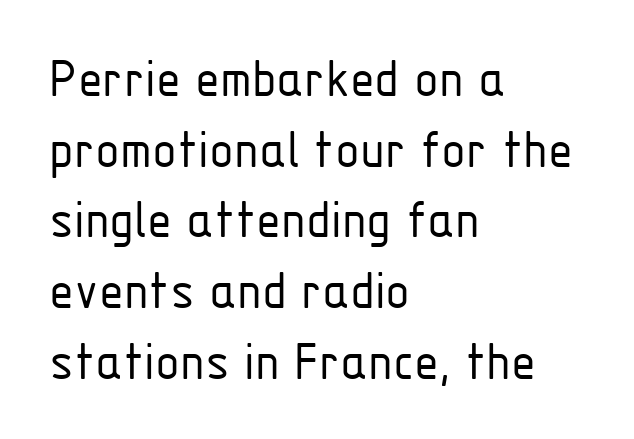
The image shows 57 px light, condensed sans-serif type, upright; set left-aligned, line spacing 1.24x, normal letter spacing, not underlined; low stroke contrast and a medium x-height.
